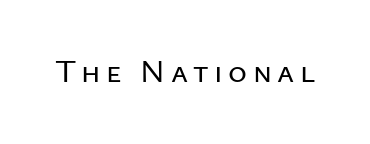
{"serif": "no", "italic": "no", "width": "normal", "stroke_contrast": "low", "x_height": "medium", "monospaced": "no", "underline": "no", "glyph_px": 32}
